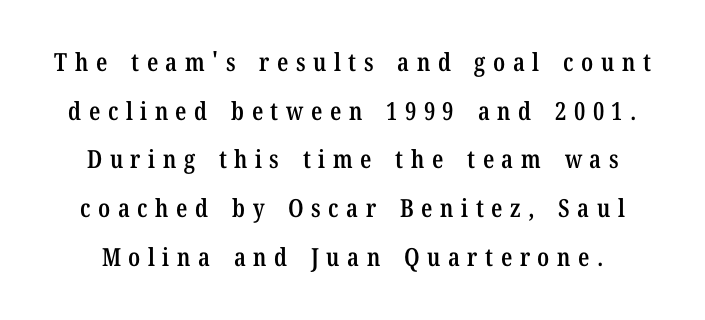
There is plenty of visible air inserted between adjacent glyphs. Quick note: underline off. Posture: vertical. This block would shrink considerably if given ordinary leading; it's expanded now.
